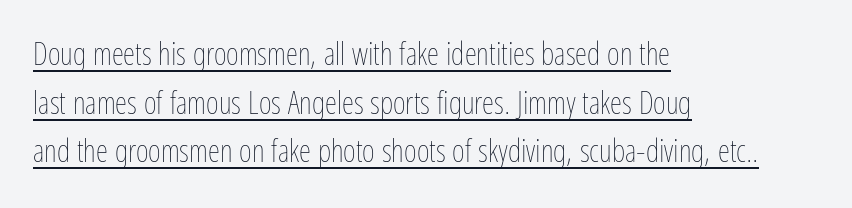
Q: Is the text bold? A: No.
Q: Is the text italic (slanted)? A: No, it is upright.
Q: Is the text underlined? A: Yes.
Q: How is the paragraph aligned? A: Left-aligned.
Q: Is the spacing between letters normal or unusually wide? A: Normal.
Q: Is the spacing between lines tight, normal or loose? A: Normal.
Q: Width (condensed, normal, or wide)? A: Condensed.
Q: Stroke contrast? A: Low.
Q: x-height? A: Medium.
Q: Monospaced? A: No.
